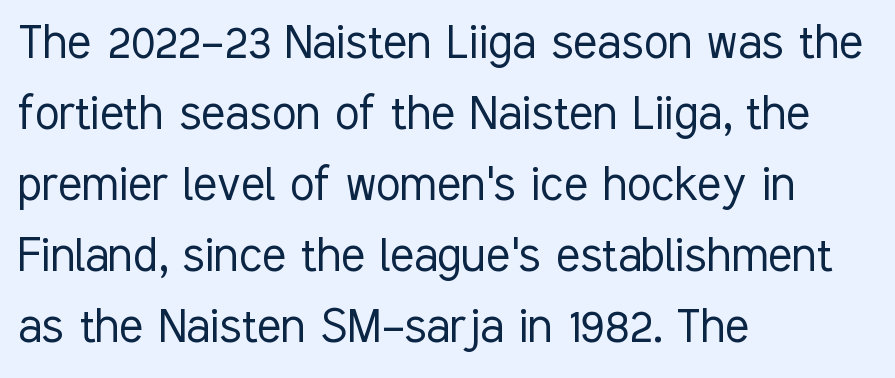
The line texture is even and compact thanks to regular tracking. Line beginnings align vertically; line endings do not. The typesetting does not lean heavy: it is not bold. The rows are spaced the way most documents space them.
